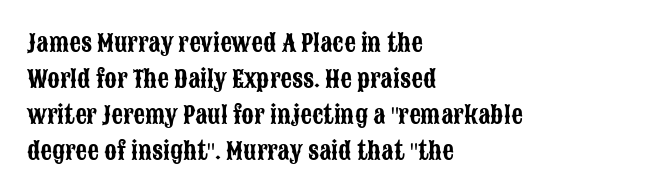
The passage shown has conventional tracking throughout. The axis of the letterforms is exactly vertical. In CSS terms this would be text-align: left. The area under the type is left untouched.
